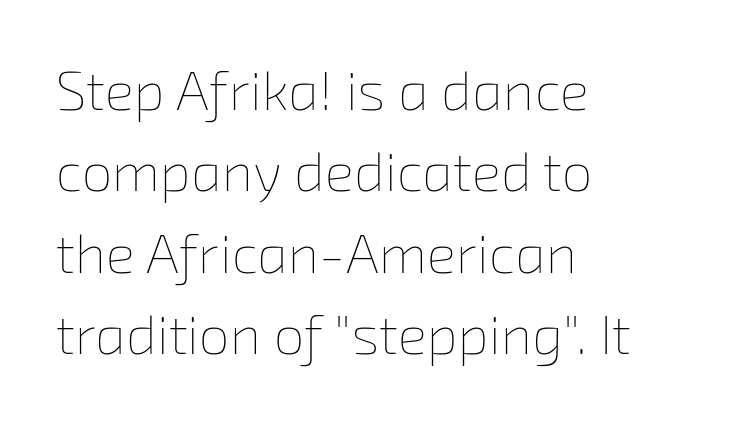
Note the varied advance widths — an 'i' is clearly narrower than an 'm'. Any mark beneath the type? The region is blank. Between one letter and the next there's only the usual sliver of space. A student would call this left alignment; a typographer would say flush left, rag right.
